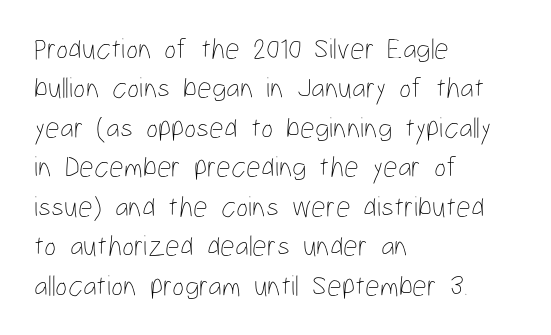
Q: Is the text bold? A: No.
Q: Is the text italic (slanted)? A: No, it is upright.
Q: Is the text underlined? A: No.
Q: How is the paragraph aligned? A: Left-aligned.
Q: Is the spacing between letters normal or unusually wide? A: Normal.
Q: Is the spacing between lines tight, normal or loose? A: Normal.
Q: Width (condensed, normal, or wide)? A: Condensed.
Q: Stroke contrast? A: Low.
Q: x-height? A: Medium.
Q: Monospaced? A: No.
